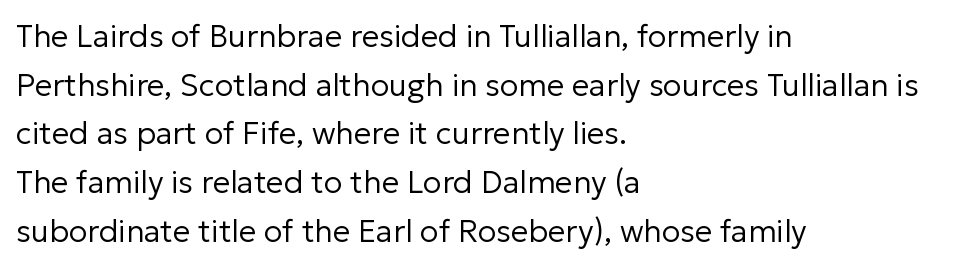
Q: Is the text bold? A: No.
Q: Is the text italic (slanted)? A: No, it is upright.
Q: Is the typeface a serif or a sans-serif typeface? A: Sans-serif.
Q: Is the text underlined? A: No.
Q: How is the paragraph aligned? A: Left-aligned.
Q: Is the spacing between letters normal or unusually wide? A: Normal.
Q: Is the spacing between lines tight, normal or loose? A: Normal.
Q: Width (condensed, normal, or wide)? A: Normal.
Q: Stroke contrast? A: Low.
Q: x-height? A: Medium.
Q: Monospaced? A: No.
